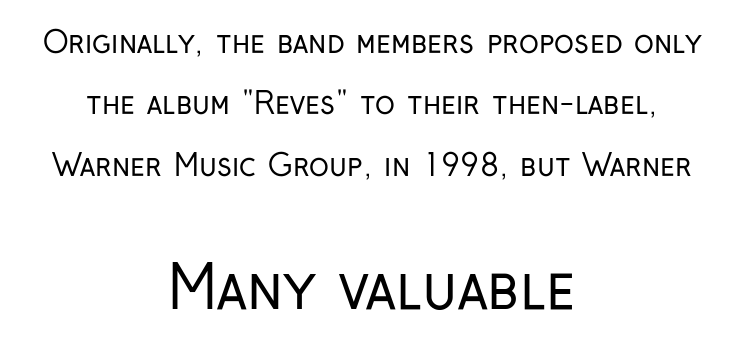
Q: Is the text bold? A: No.
Q: Is the text italic (slanted)? A: No, it is upright.
Q: Is the typeface a serif or a sans-serif typeface? A: Sans-serif.
Q: Is the text underlined? A: No.
Q: How is the paragraph aligned? A: Centered.
Q: Is the spacing between letters normal or unusually wide? A: Normal.
Q: Is the spacing between lines tight, normal or loose? A: Loose.
Q: Which block of text is set in a larger size, the first (top) or the second (bottom)? A: The second (bottom) one.
Q: Width (condensed, normal, or wide)? A: Condensed.
Q: Stroke contrast? A: Low.
Q: x-height? A: Medium.
Q: Monospaced? A: No.
